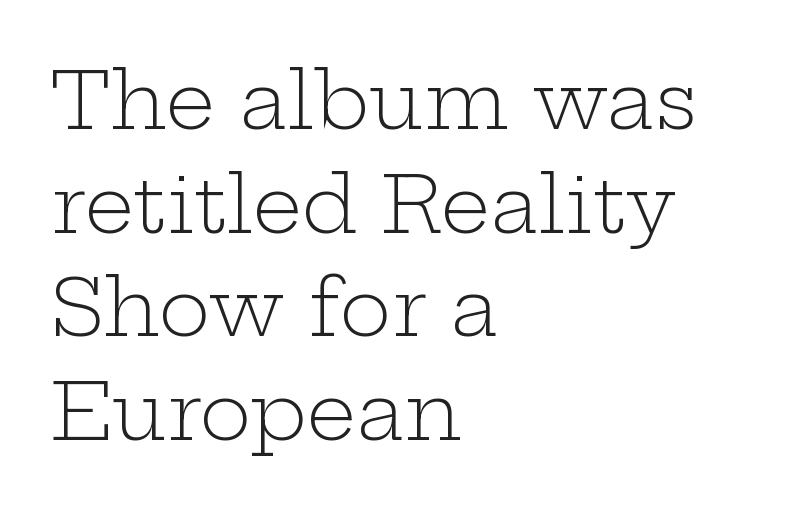
Q: Is the text bold? A: No.
Q: Is the text italic (slanted)? A: No, it is upright.
Q: Is the typeface a serif or a sans-serif typeface? A: Serif.
Q: Is the text underlined? A: No.
Q: How is the paragraph aligned? A: Left-aligned.
Q: Is the spacing between letters normal or unusually wide? A: Normal.
Q: Is the spacing between lines tight, normal or loose? A: Normal.
Q: Width (condensed, normal, or wide)? A: Wide.
Q: Stroke contrast? A: Low.
Q: x-height? A: Medium.
Q: Monospaced? A: No.
